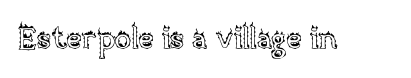
The image shows 30 px text type, upright; set normal letter spacing, not underlined; a large x-height.
